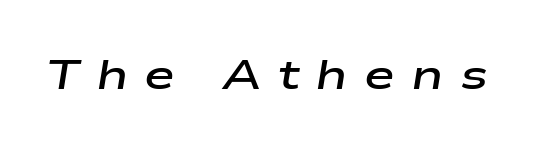
Q: Is the text bold? A: Semi-bold.
Q: Is the text italic (slanted)? A: Yes, it leans right by about 9 degrees.
Q: Is the text underlined? A: No.
Q: Is the spacing between letters normal or unusually wide? A: Unusually wide.
Q: Width (condensed, normal, or wide)? A: Wide.
Q: Stroke contrast? A: Low.
Q: x-height? A: Medium.
Q: Monospaced? A: No.
